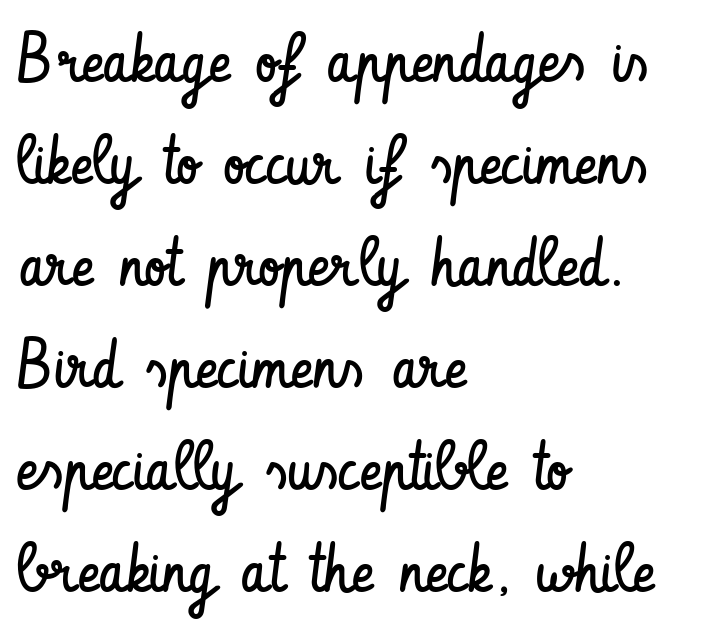
A classic flush-left, rag-right setting is used for this passage. The rows are spaced the way most documents space them. Classification — sans serif. Each row of text sits above clean, open space.
